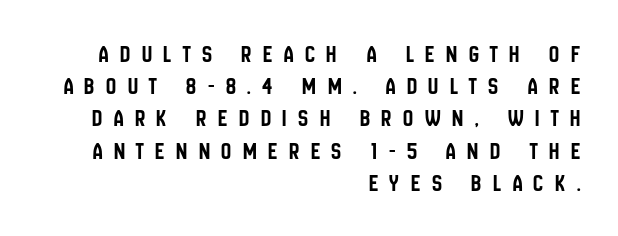
The image shows 25 px text type, upright; set right-aligned, normal line spacing (1.29x), unusually wide letter spacing (+0.46 em), not underlined.
